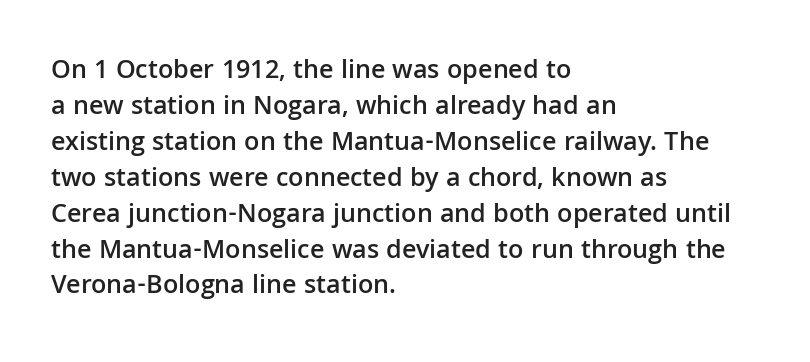
The image shows 27 px text type, upright; set left-aligned, normal line spacing (1.33x), normal letter spacing, not underlined.
